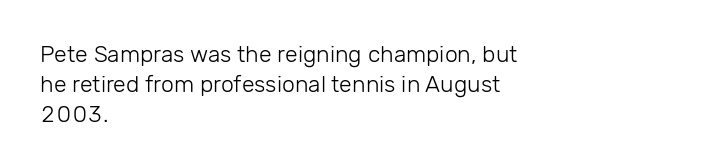
{"italic": "no", "bold": "no", "underline": "no", "align": "left", "line_spacing": "normal", "line_spacing_ratio": 1.3, "letter_spacing": "normal", "letter_spacing_em": 0.0, "glyph_px": 23}
